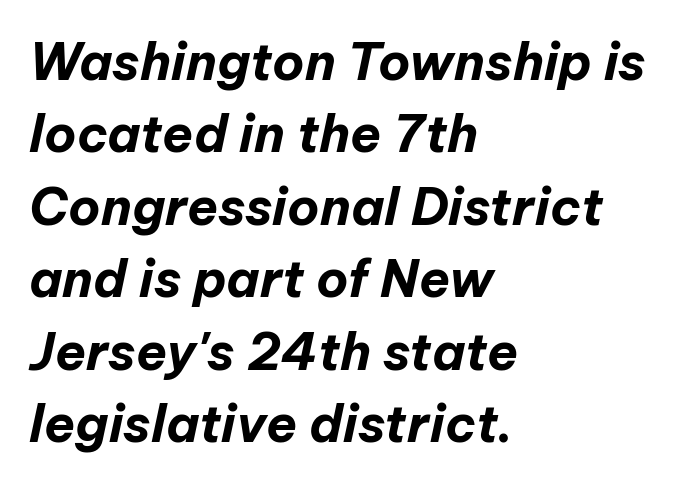
This sample uses plain, unmodified letter spacing. If you measured baseline to baseline, you'd find a middling distance. Would a proofreader flag this as italicized? Yes. One-word summary of the alignment: left. Heavy, bold letterforms. The words here are not underlined.
